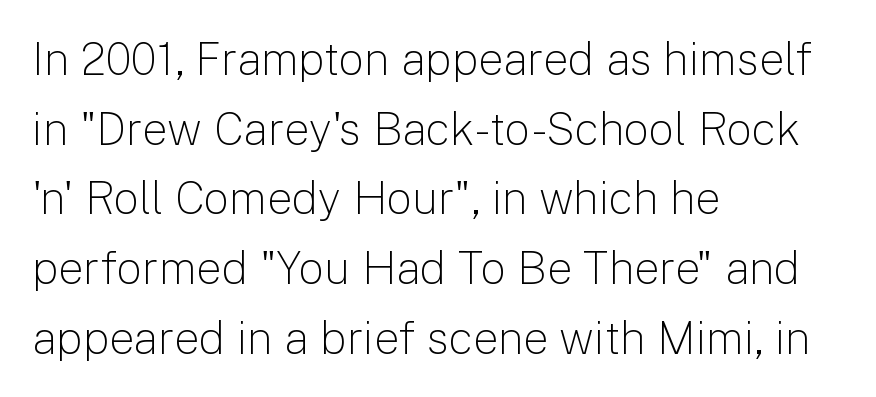
Is the letter spacing exaggerated? No — it looks like the ordinary default. Which margin do the lines hug? The left one — the right edge is uneven. Are there feet on the stems? There aren't — it's a sans. The strokes are not fattened; the text isn't bold. Does the lettering tilt? It doesn't — this is upright.
